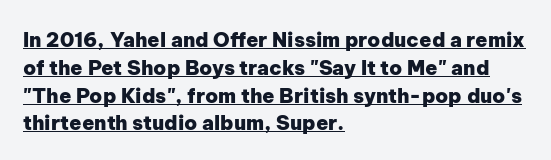
{"italic": "no", "bold": "yes", "underline": "yes", "align": "left", "line_spacing": "normal", "line_spacing_ratio": 1.39, "letter_spacing": "normal", "letter_spacing_em": 0.0, "glyph_px": 20}
